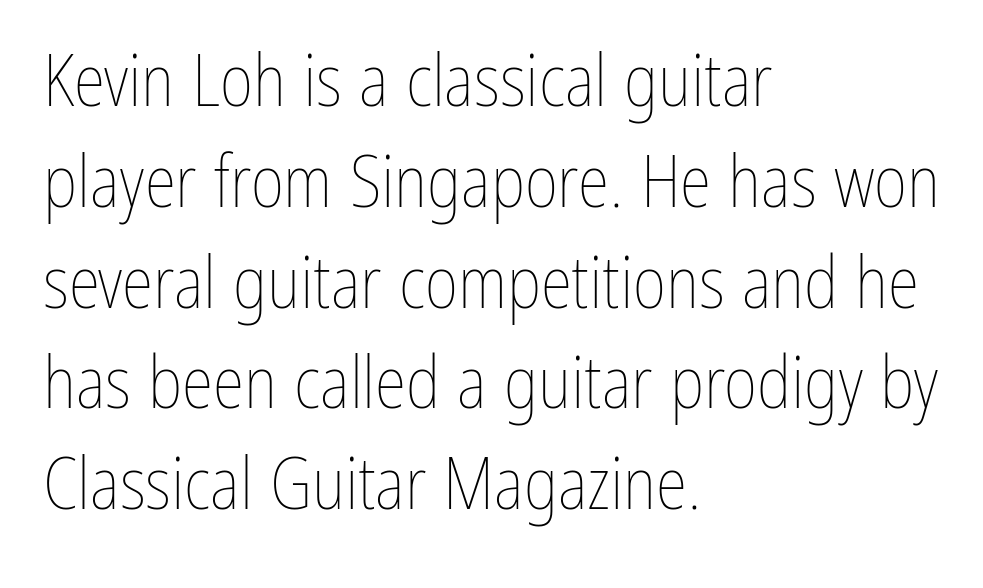
{"italic": "no", "bold": "no", "weight": "thin", "width": "condensed", "stroke_contrast": "low", "x_height": "medium", "monospaced": "no", "underline": "no", "align": "left", "line_spacing": "normal", "line_spacing_ratio": 1.4, "letter_spacing": "normal", "letter_spacing_em": 0.0, "glyph_px": 72}
